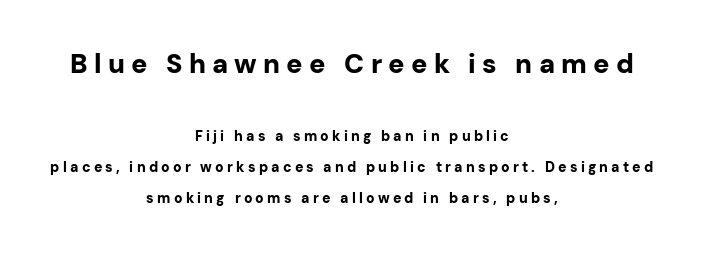
Q: Is the text bold? A: Yes.
Q: Is the text italic (slanted)? A: No, it is upright.
Q: Is the text underlined? A: No.
Q: How is the paragraph aligned? A: Centered.
Q: Is the spacing between letters normal or unusually wide? A: Unusually wide.
Q: Is the spacing between lines tight, normal or loose? A: Loose.
Q: Which block of text is set in a larger size, the first (top) or the second (bottom)? A: The first (top) one.
